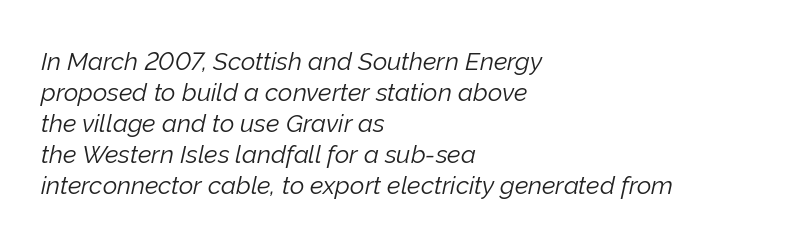
The image shows 25 px text type, italic (leaning right); set left-aligned, line spacing 1.24x, normal letter spacing, not underlined.
